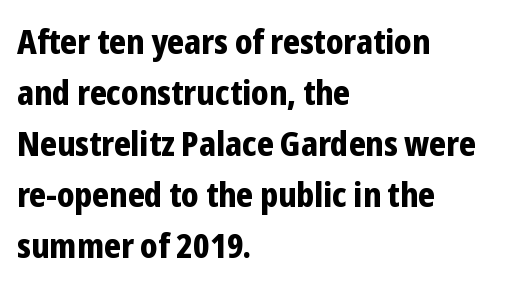
The image shows 34 px bold, condensed sans-serif type, upright; set left-aligned, normal line spacing (1.5x), normal letter spacing, not underlined; low stroke contrast and a medium x-height.
